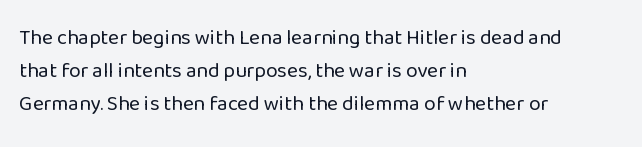
Q: Is the text bold? A: No.
Q: Is the text italic (slanted)? A: No, it is upright.
Q: Is the text underlined? A: No.
Q: How is the paragraph aligned? A: Left-aligned.
Q: Is the spacing between letters normal or unusually wide? A: Normal.
Q: Is the spacing between lines tight, normal or loose? A: Normal.
